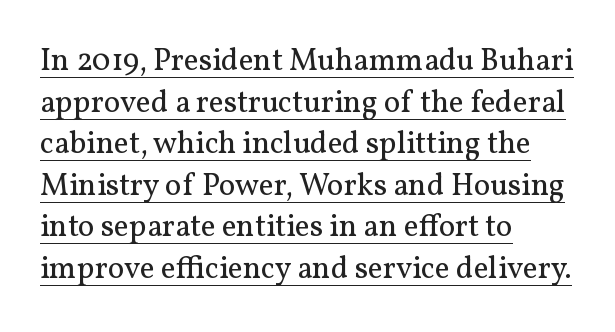
{"serif": "yes", "italic": "no", "bold": "no", "weight": "regular", "width": "normal", "stroke_contrast": "medium", "x_height": "medium", "monospaced": "no", "underline": "yes", "align": "left", "line_spacing": "normal", "line_spacing_ratio": 1.34, "letter_spacing": "normal", "letter_spacing_em": 0.0, "glyph_px": 31}
